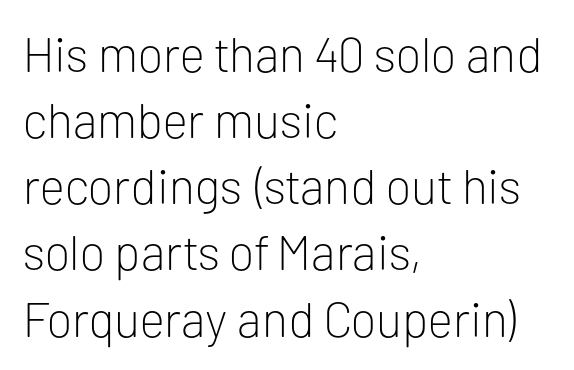
No extra ink here — the face is not bold. The specimen reads as upright at a glance. The horizontal fit of the characters is conventional and even. This rendering uses left alignment, leaving the right contour irregular.
